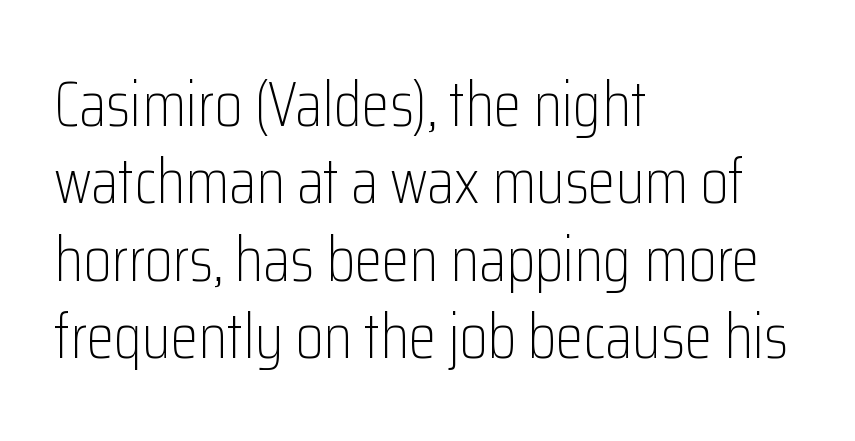
Q: Is the text bold? A: No.
Q: Is the text italic (slanted)? A: No, it is upright.
Q: Is the typeface a serif or a sans-serif typeface? A: Sans-serif.
Q: Is the text underlined? A: No.
Q: How is the paragraph aligned? A: Left-aligned.
Q: Is the spacing between letters normal or unusually wide? A: Normal.
Q: Width (condensed, normal, or wide)? A: Condensed.
Q: Stroke contrast? A: Low.
Q: x-height? A: Medium.
Q: Monospaced? A: No.
